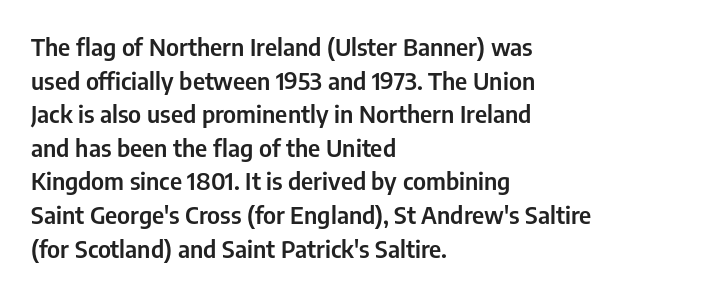
{"italic": "no", "underline": "no", "align": "left", "line_spacing": "normal", "line_spacing_ratio": 1.4, "letter_spacing": "normal", "letter_spacing_em": 0.0, "glyph_px": 24}
